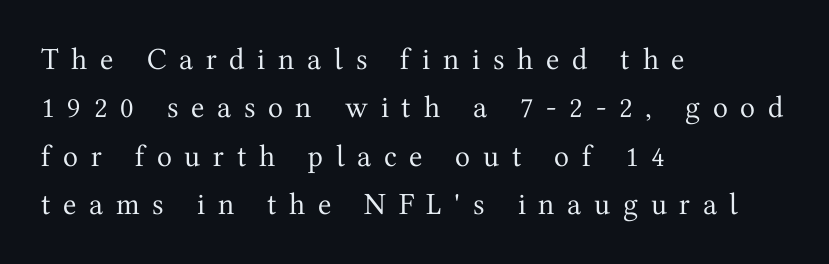
The image shows 31 px regular-weight serif type, upright; set left-aligned, normal line spacing (1.56x), unusually wide letter spacing (+0.41 em), not underlined; medium stroke contrast and a medium x-height.
